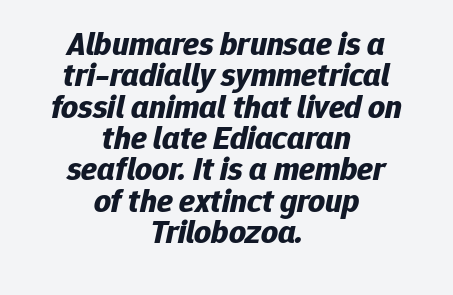
The image shows 33 px bold type, italic (leaning right); set centered, tight line spacing (0.95x), normal letter spacing, not underlined; low stroke contrast and a medium x-height.
